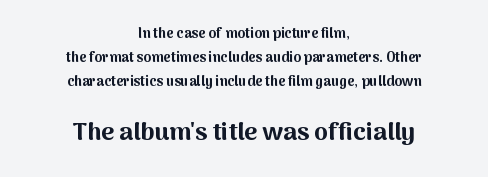
The image shows 25 px bold type, upright; set centered, normal line spacing (1.7x), normal letter spacing, not underlined; the second (bottom) block is 1.79x larger.
